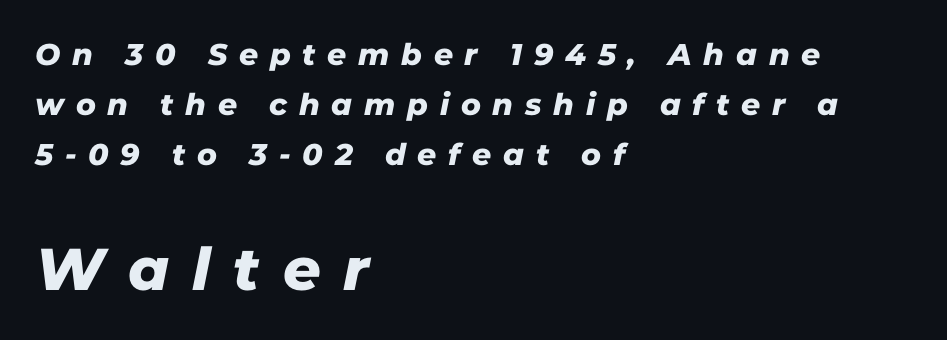
{"serif": "no", "width": "normal", "stroke_contrast": "low", "x_height": "medium", "monospaced": "no", "underline": "no", "align": "left", "line_spacing": "normal", "line_spacing_ratio": 1.66, "letter_spacing": "wide", "letter_spacing_em": 0.39, "larger_block": "second", "size_ratio": 1.97, "glyph_px": 59}
